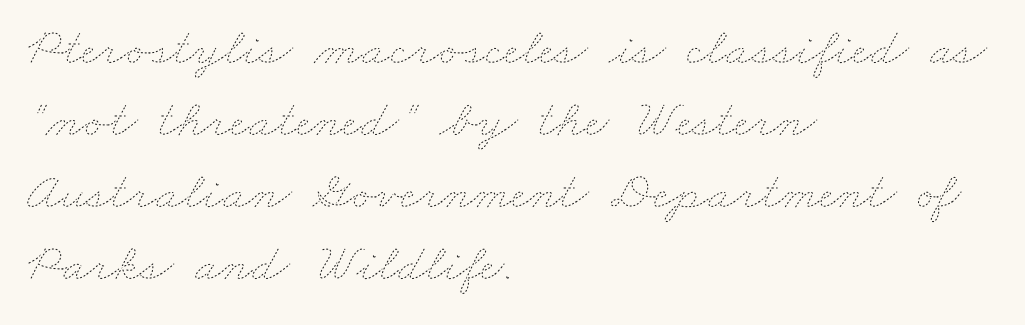
Default kerning and tracking; the words read as compact shapes. Anything drawn beneath the words? Only blank space. Line starts are locked; line ends wander. The letters advance in unequal steps, a hallmark of proportional type.
